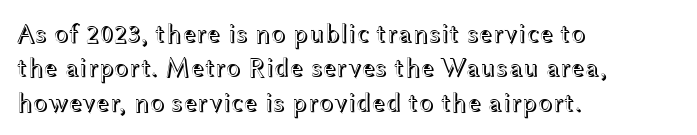
Do the letters lean? They stand straight. Lines of text with bare space underneath. The passage shown stacks its lines at a standard gap. Casual observation: everything's shoved over to the left.
